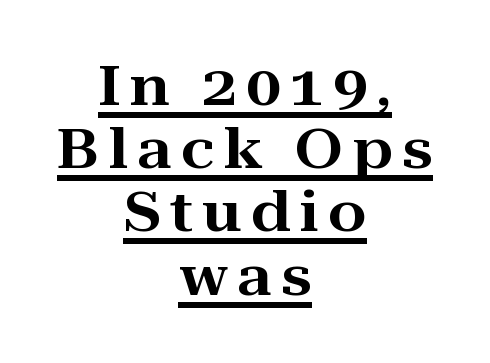
Q: Is the text italic (slanted)? A: No, it is upright.
Q: Is the typeface a serif or a sans-serif typeface? A: Serif.
Q: Is the text underlined? A: Yes.
Q: How is the paragraph aligned? A: Centered.
Q: Is the spacing between lines tight, normal or loose? A: Tight.
Q: Width (condensed, normal, or wide)? A: Wide.
Q: Stroke contrast? A: High.
Q: x-height? A: Medium.
Q: Monospaced? A: No.
